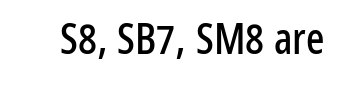
The image shows 43 px condensed sans-serif type, upright; set normal letter spacing, not underlined; low stroke contrast and a medium x-height.
